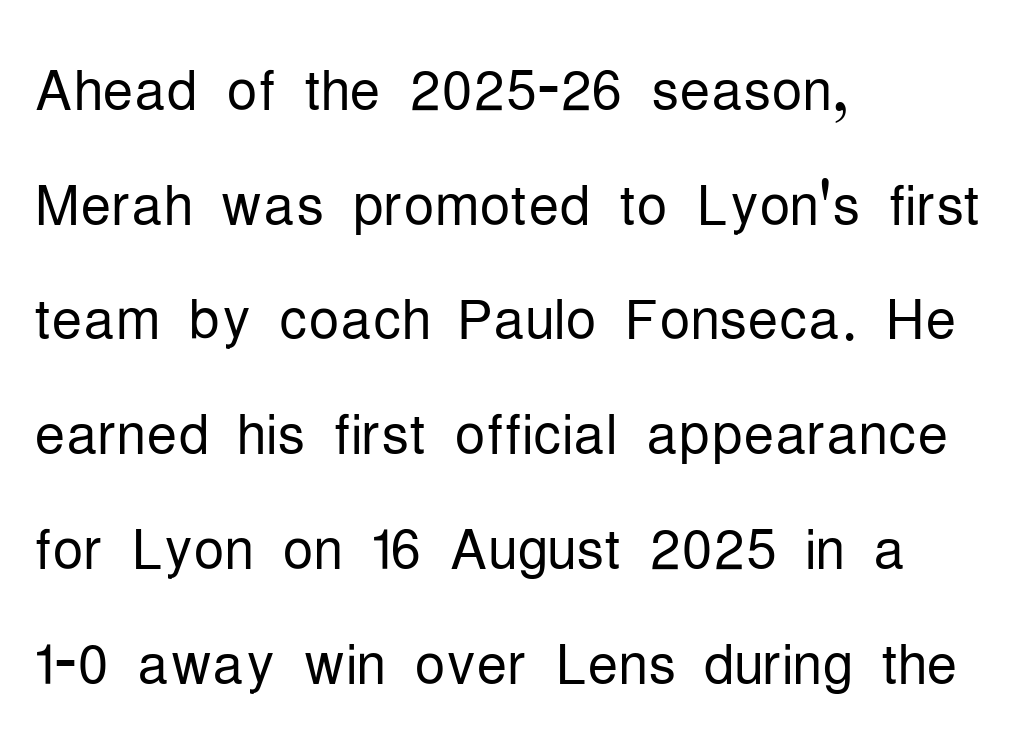
Compared with a centered layout, this one pins lines to the left instead. The glyphs in this specimen are sans serif. Every character sits straight up, as roman type does. These lines are rendered in a variable-pitch font.
